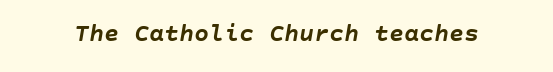
The image shows 25 px bold type, italic (leaning right); set normal letter spacing, not underlined.
